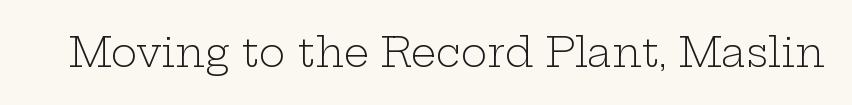
The image shows 40 px light, wide serif type, upright; set normal letter spacing, not underlined; low stroke contrast and a medium x-height.
